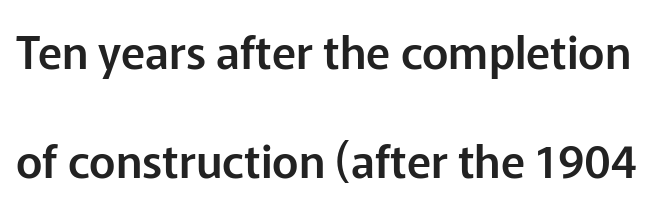
Q: Is the text italic (slanted)? A: No, it is upright.
Q: Is the typeface a serif or a sans-serif typeface? A: Sans-serif.
Q: Is the text underlined? A: No.
Q: Is the spacing between letters normal or unusually wide? A: Normal.
Q: Is the spacing between lines tight, normal or loose? A: Loose.
Q: Width (condensed, normal, or wide)? A: Normal.
Q: Stroke contrast? A: Low.
Q: x-height? A: Medium.
Q: Monospaced? A: No.
